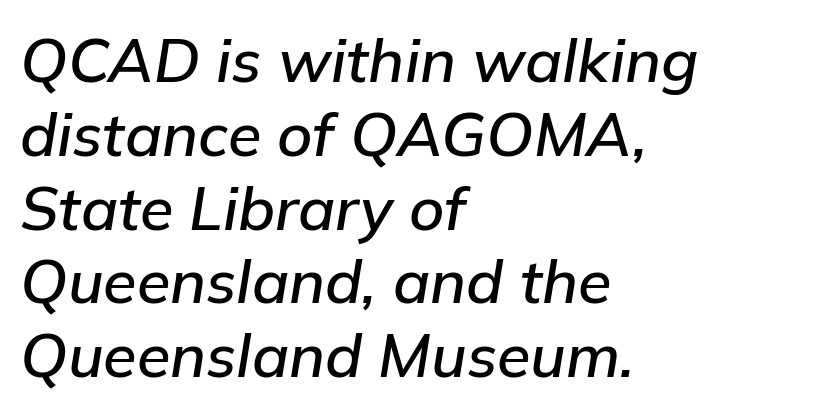
{"italic": "yes", "lean": "right", "slant_degrees": 9, "width": "normal", "stroke_contrast": "low", "x_height": "medium", "monospaced": "no", "underline": "no", "align": "left", "line_spacing_ratio": 1.21, "letter_spacing": "normal", "letter_spacing_em": 0.0, "glyph_px": 61}
